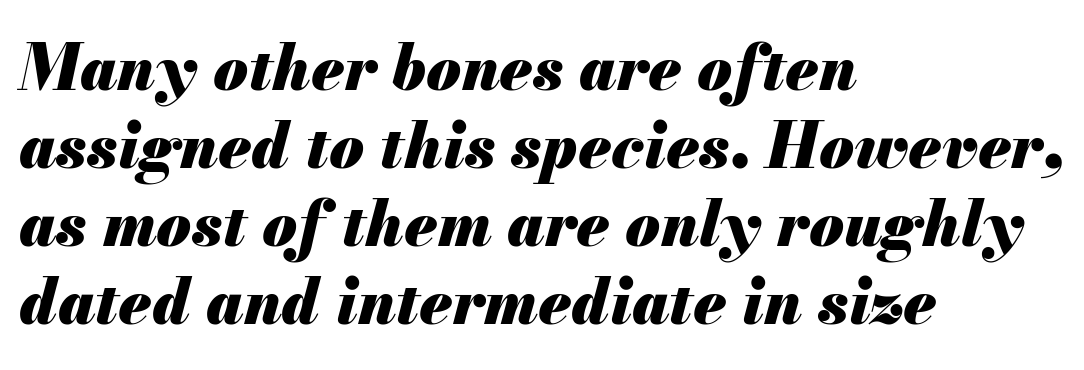
Q: Is the text bold? A: Yes.
Q: Is the text italic (slanted)? A: Yes, it leans right by about 13 degrees.
Q: Is the text underlined? A: No.
Q: How is the paragraph aligned? A: Left-aligned.
Q: Is the spacing between letters normal or unusually wide? A: Normal.
Q: Width (condensed, normal, or wide)? A: Normal.
Q: Stroke contrast? A: Medium.
Q: x-height? A: Small.
Q: Monospaced? A: No.
